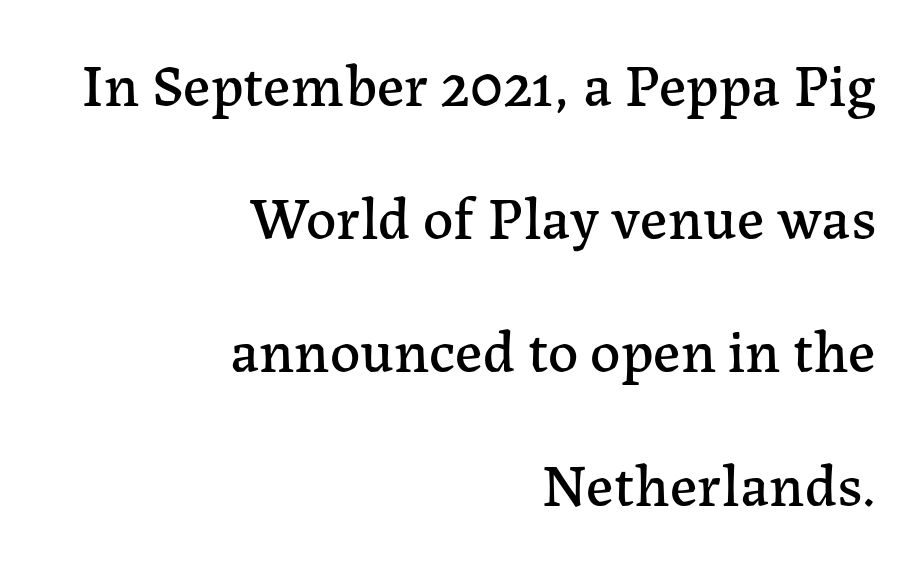
{"serif": "yes", "italic": "no", "width": "normal", "stroke_contrast": "low", "x_height": "medium", "monospaced": "no", "underline": "no", "align": "right", "line_spacing": "loose", "line_spacing_ratio": 2.22, "letter_spacing": "normal", "letter_spacing_em": 0.0, "glyph_px": 60}
